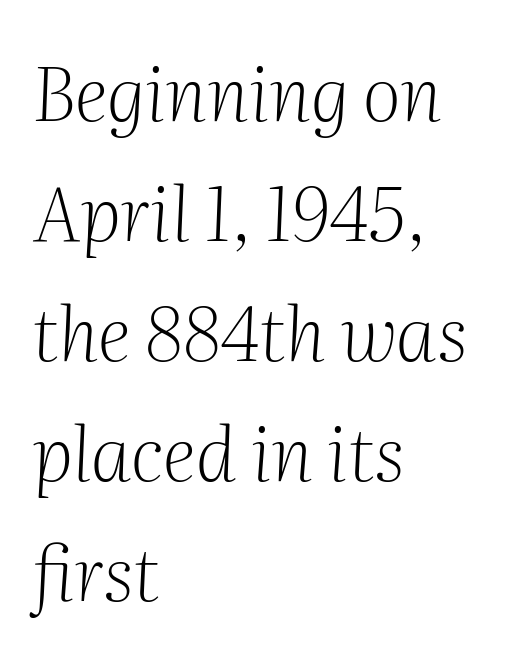
Q: Is the text bold? A: No.
Q: Is the text italic (slanted)? A: Yes, it leans right by about 2 degrees.
Q: Is the typeface a serif or a sans-serif typeface? A: Serif.
Q: Is the text underlined? A: No.
Q: How is the paragraph aligned? A: Left-aligned.
Q: Is the spacing between letters normal or unusually wide? A: Normal.
Q: Is the spacing between lines tight, normal or loose? A: Normal.
Q: Width (condensed, normal, or wide)? A: Normal.
Q: Stroke contrast? A: Medium.
Q: x-height? A: Medium.
Q: Monospaced? A: No.
